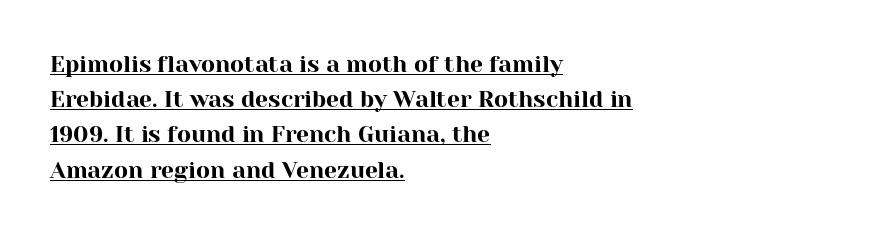
{"italic": "no", "underline": "yes", "align": "left", "line_spacing": "normal", "line_spacing_ratio": 1.53, "letter_spacing": "normal", "letter_spacing_em": 0.0, "glyph_px": 23}
